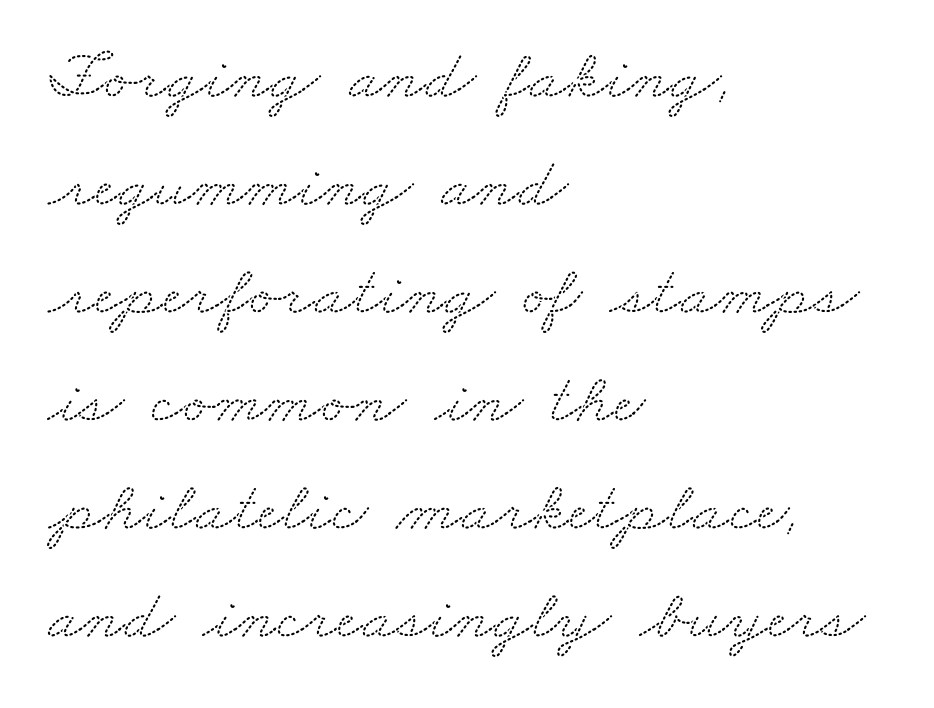
{"serif": "yes", "width": "wide", "stroke_contrast": "medium", "x_height": "small", "monospaced": "no", "underline": "no", "align": "left", "line_spacing": "normal", "line_spacing_ratio": 1.52, "letter_spacing": "normal", "letter_spacing_em": 0.0, "glyph_px": 71}
